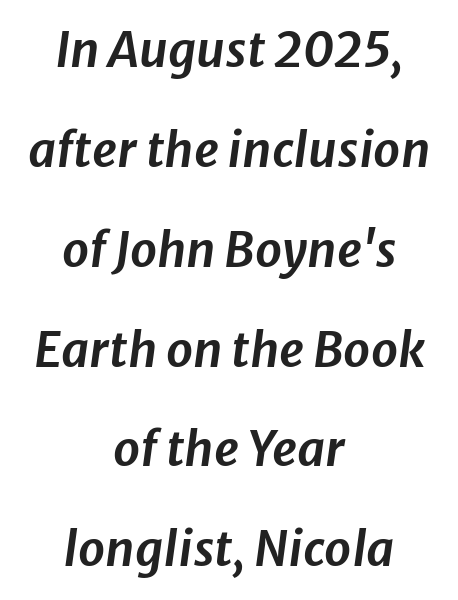
The image shows 48 px text type, italic (leaning right); set centered, loose line spacing (2.08x), normal letter spacing, not underlined; low stroke contrast and a medium x-height.
